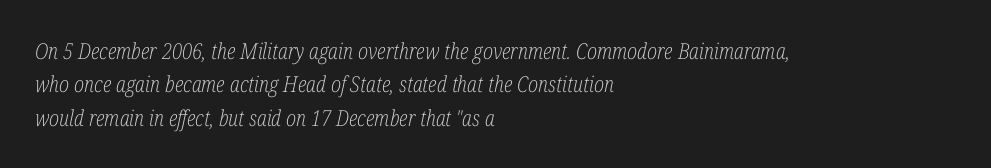
{"italic": "yes", "lean": "right", "slant_degrees": 12, "bold": "no", "underline": "no", "align": "left", "line_spacing": "normal", "line_spacing_ratio": 1.52, "letter_spacing": "normal", "letter_spacing_em": 0.0, "glyph_px": 22}
